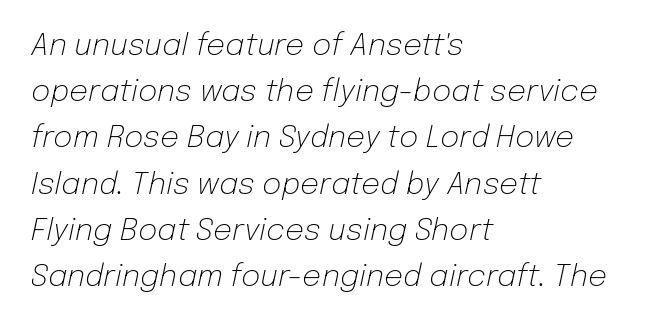
Check under the words: just untouched page. Left-aligned paragraph, ragged on the right. Does the leading feel generous? No, just average. This sample has the flowing, uneven cadence of proportional lettering. Spacing between characters is what you'd get straight out of the box.
